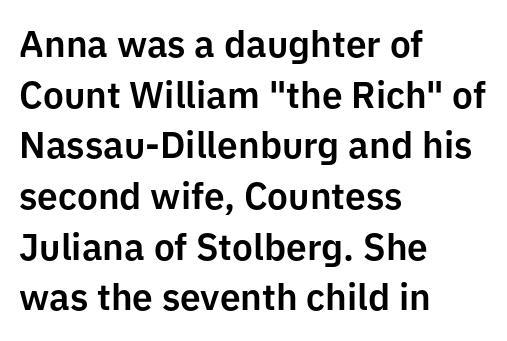
The image shows 37 px sans-serif type, upright; set left-aligned, normal line spacing (1.37x), normal letter spacing, not underlined; low stroke contrast and a medium x-height.
